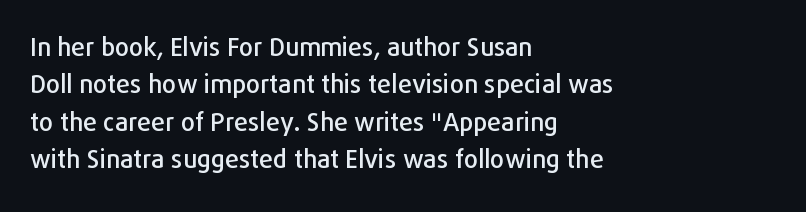
{"italic": "no", "underline": "no", "align": "left", "line_spacing": "normal", "line_spacing_ratio": 1.5, "letter_spacing": "normal", "letter_spacing_em": 0.0, "glyph_px": 25}
